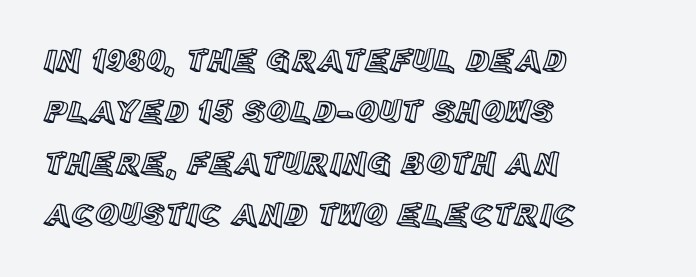
Q: Is the text italic (slanted)? A: Yes.
Q: Is the text underlined? A: No.
Q: How is the paragraph aligned? A: Left-aligned.
Q: Is the spacing between letters normal or unusually wide? A: Normal.
Q: Is the spacing between lines tight, normal or loose? A: Normal.
Q: Width (condensed, normal, or wide)? A: Normal.
Q: x-height? A: Large.
Q: Monospaced? A: No.
